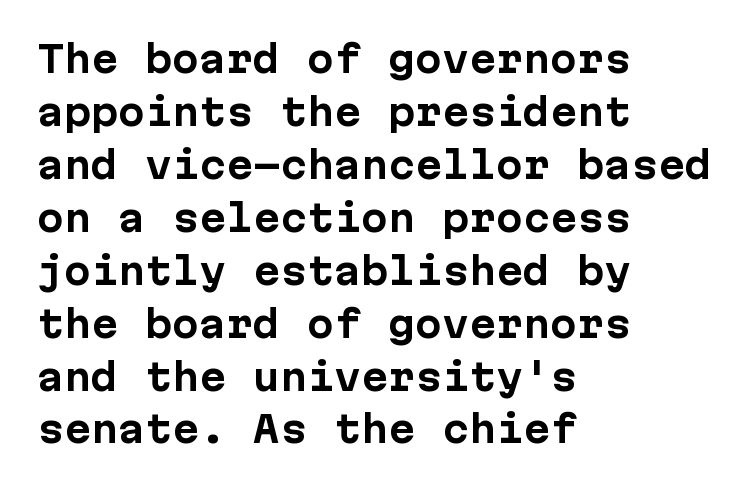
{"serif": "no", "italic": "no", "bold": "yes", "weight": "bold", "width": "normal", "stroke_contrast": "low", "x_height": "medium", "underline": "no", "align": "left", "line_spacing": "normal", "line_spacing_ratio": 1.47, "letter_spacing": "normal", "letter_spacing_em": 0.0, "glyph_px": 36}
